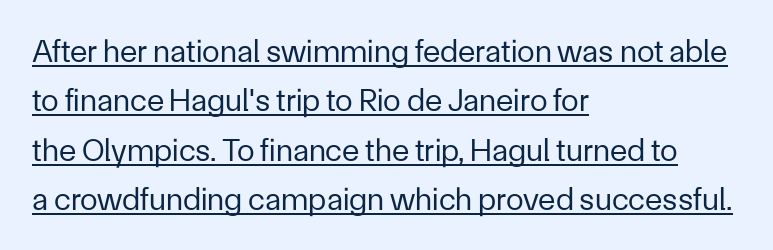
Q: Is the text bold? A: No.
Q: Is the text italic (slanted)? A: No, it is upright.
Q: Is the typeface a serif or a sans-serif typeface? A: Sans-serif.
Q: Is the text underlined? A: Yes.
Q: How is the paragraph aligned? A: Left-aligned.
Q: Is the spacing between letters normal or unusually wide? A: Normal.
Q: Is the spacing between lines tight, normal or loose? A: Normal.
Q: Width (condensed, normal, or wide)? A: Normal.
Q: Stroke contrast? A: Low.
Q: x-height? A: Medium.
Q: Monospaced? A: No.
